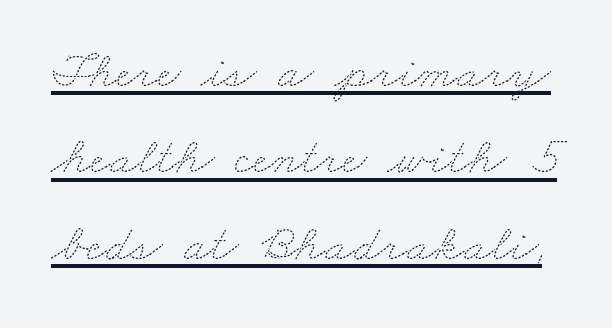
This block has exactly the height ordinary leading produces. Is this a fixed-width face? No — the glyphs have proportional, varying widths. Does extra space separate the letters? No, they use regular spacing. The typesetting does not lean heavy: it is not bold. The typesetter has applied underlining to the passage shown.
